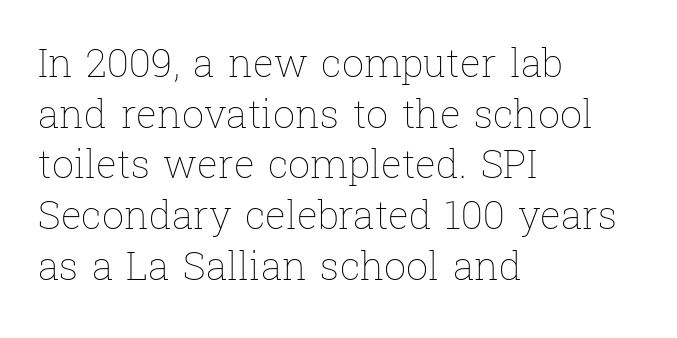
The image shows 39 px thin type, upright; set left-aligned, normal line spacing (1.3x), normal letter spacing, not underlined; low stroke contrast and a medium x-height.
